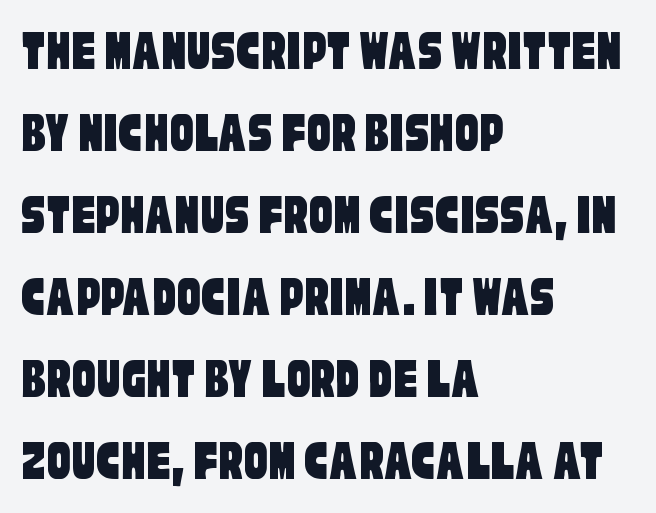
{"serif": "no", "width": "condensed", "stroke_contrast": "low", "x_height": "large", "monospaced": "no", "underline": "no", "align": "left", "line_spacing": "normal", "line_spacing_ratio": 1.39, "letter_spacing": "normal", "letter_spacing_em": 0.0, "glyph_px": 59}
